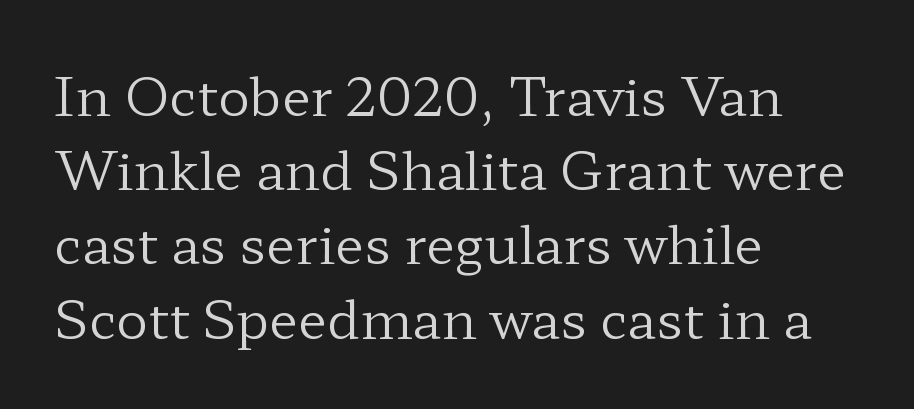
The typesetter chose a ragged-right arrangement here. Letter spacing: default. Note the varied advance widths — an 'i' is clearly narrower than an 'm'. This reads as an unemphasized weight, regular at the heaviest. Typographically, this falls in the serif category.
